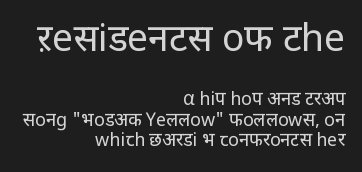
Italic: no, the glyphs are upright roman. Is the type heavy? It reads as light-to-regular instead. The rendering uses natural spacing where letterforms have individual widths. Check the space under the baseline: it is left empty. Stroke terminals: plain, sans-serif.
